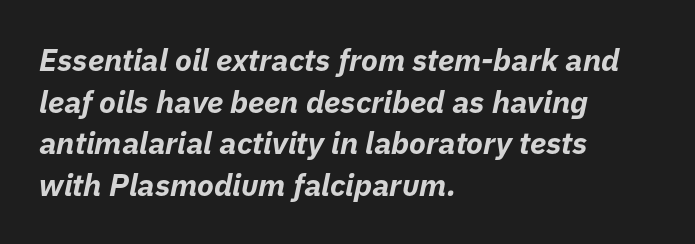
{"italic": "yes", "lean": "right", "slant_degrees": 11, "bold": "yes", "weight": "bold", "width": "normal", "stroke_contrast": "low", "x_height": "medium", "monospaced": "no", "underline": "no", "align": "left", "line_spacing": "normal", "line_spacing_ratio": 1.34, "letter_spacing": "normal", "letter_spacing_em": 0.0, "glyph_px": 31}
